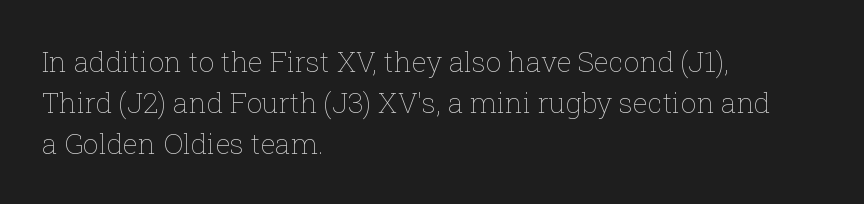
Q: Is the text bold? A: No.
Q: Is the text italic (slanted)? A: No, it is upright.
Q: Is the text underlined? A: No.
Q: How is the paragraph aligned? A: Left-aligned.
Q: Is the spacing between letters normal or unusually wide? A: Normal.
Q: Is the spacing between lines tight, normal or loose? A: Normal.
Q: Width (condensed, normal, or wide)? A: Normal.
Q: Stroke contrast? A: Low.
Q: x-height? A: Medium.
Q: Monospaced? A: No.
